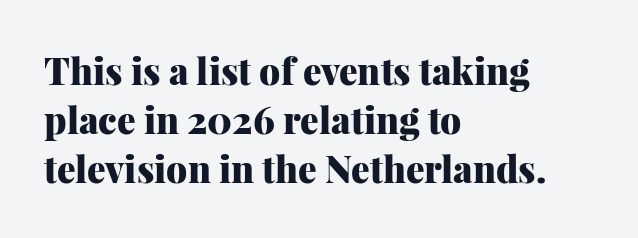
Compared with typical body copy, the letter spacing here is the same. The vertical gap from one line to the next is medium. Words float on clear page, feet unadorned. How heavy is the stroke? Heavy — this is a bold. Examine the stroke ends and you'll spot serifs. This sample has the flowing, uneven cadence of proportional lettering.
